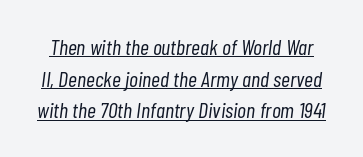
Q: Is the text bold? A: No.
Q: Is the text italic (slanted)? A: Yes, it leans right by about 7 degrees.
Q: Is the text underlined? A: Yes.
Q: Is the spacing between letters normal or unusually wide? A: Normal.
Q: Is the spacing between lines tight, normal or loose? A: Normal.
